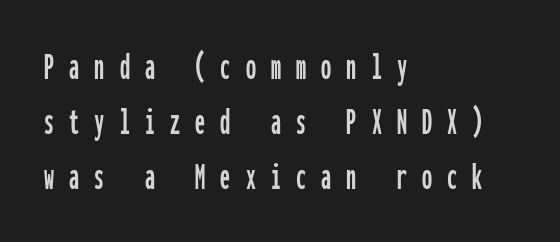
Unlike a traditional serif, this face leaves its strokes unadorned. Do the characters align in a grid? Yes, the font is monospaced. Visually the block forms a straight wall on the left and a jagged coastline on the right. The baseline area is clear.
